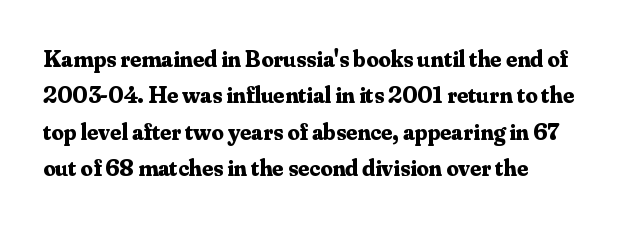
Q: Is the text bold? A: Yes.
Q: Is the text italic (slanted)? A: No, it is upright.
Q: Is the text underlined? A: No.
Q: How is the paragraph aligned? A: Left-aligned.
Q: Is the spacing between letters normal or unusually wide? A: Normal.
Q: Is the spacing between lines tight, normal or loose? A: Normal.
